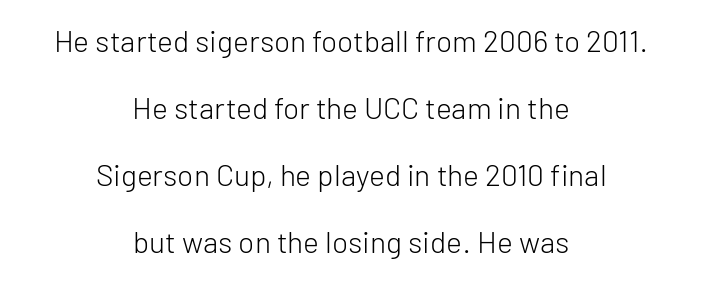
The image shows 30 px light sans-serif type, upright; set centered, loose line spacing (2.23x), normal letter spacing, not underlined; low stroke contrast and a medium x-height.
